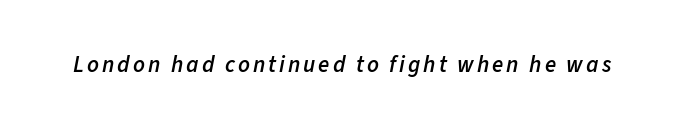
In terms of posture, this sample is oblique. A bare baseline throughout the passage. Notice the strokes are somewhat thickened but not fully heavy: this is a semibold.
